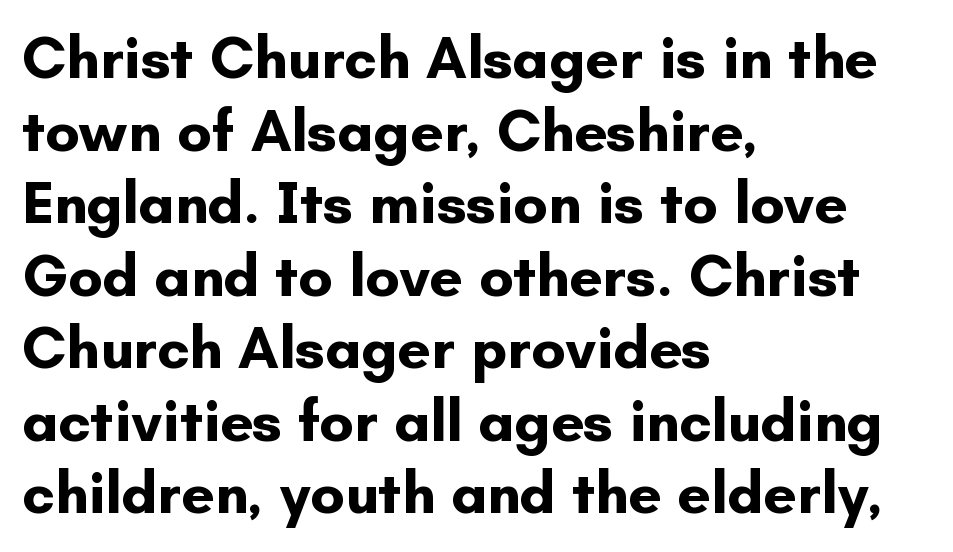
{"serif": "no", "italic": "no", "bold": "yes", "weight": "bold", "width": "normal", "stroke_contrast": "low", "x_height": "small", "monospaced": "no", "underline": "no", "align": "left", "line_spacing_ratio": 1.23, "letter_spacing": "normal", "letter_spacing_em": 0.0, "glyph_px": 59}
